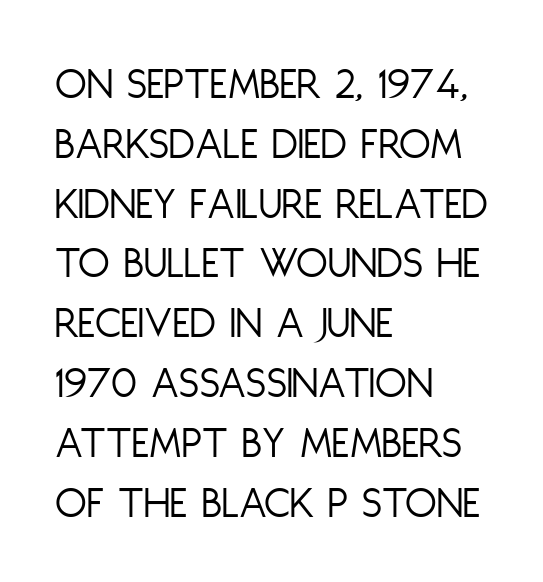
The lines are quadded left. You could not count columns in this text — the font is proportionally spaced. Quick note: interline space is typical. You can tell from the bare stems that sans-serif type was used. Default kerning and tracking; the words read as compact shapes. Type without underlining.
